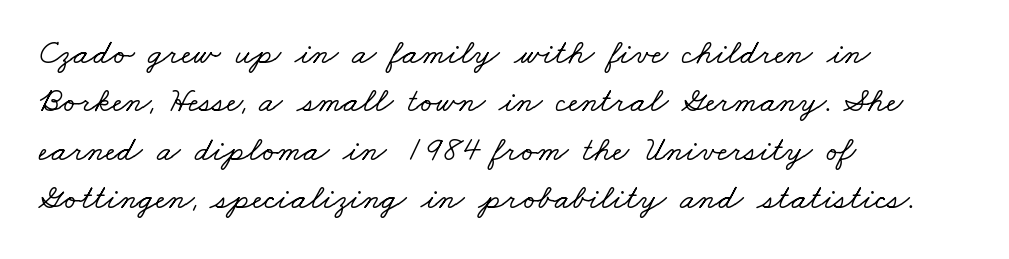
The passage shown is typed in a proportional face where columns would drift. Left-aligned paragraph, ragged on the right. Underline: absent. Summary of vertical rhythm: regular, with standard interline spacing.
